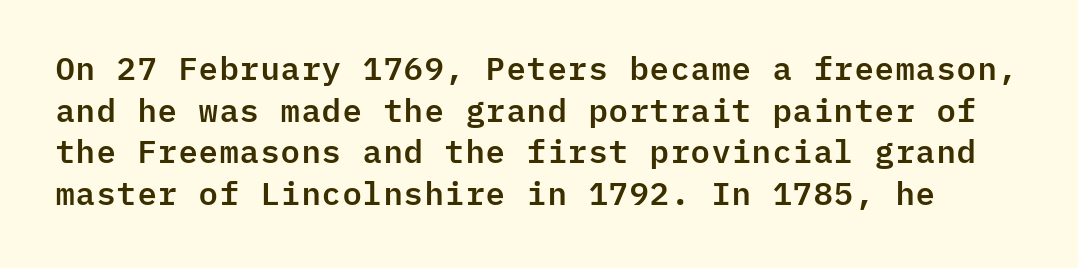
{"serif": "no", "italic": "no", "width": "normal", "stroke_contrast": "low", "x_height": "medium", "monospaced": "yes", "underline": "no", "line_spacing": "normal", "line_spacing_ratio": 1.3, "letter_spacing": "normal", "letter_spacing_em": 0.0, "glyph_px": 32}
